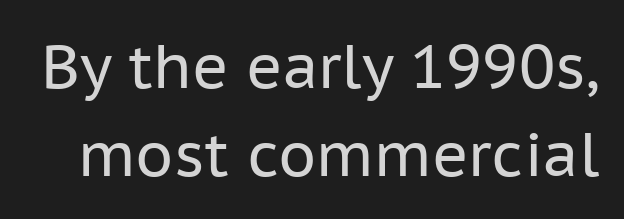
{"serif": "no", "italic": "no", "bold": "no", "weight": "regular", "width": "normal", "stroke_contrast": "low", "x_height": "medium", "monospaced": "no", "underline": "no", "line_spacing": "normal", "line_spacing_ratio": 1.45, "letter_spacing": "normal", "letter_spacing_em": 0.0, "glyph_px": 61}
